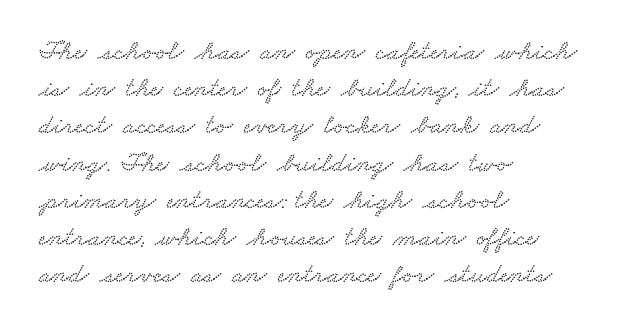
Compared with typical paragraphs, the rows here are spaced about the same. The gaps between neighbouring characters are ordinary and unremarkable. Check where the strokes stop: tiny serifs finish them off. The strip under each line holds only bare page.
